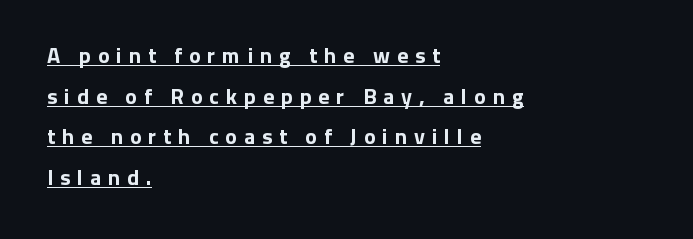
Q: Is the text bold? A: Yes.
Q: Is the text italic (slanted)? A: No, it is upright.
Q: Is the text underlined? A: Yes.
Q: How is the paragraph aligned? A: Left-aligned.
Q: Is the spacing between letters normal or unusually wide? A: Unusually wide.
